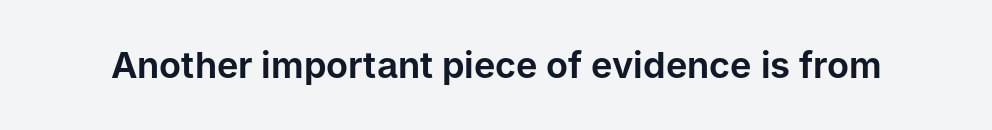
You could not count columns in this text — the font is proportionally spaced. This is roman type, the default non-slanted kind. Short note: letters normally spaced. Clear beneath every line of the passage. Font category for this specimen: sans-serif.
